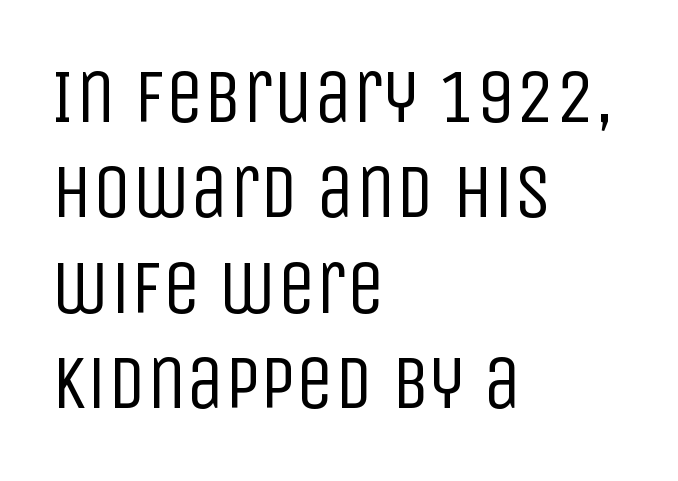
The image shows 77 px regular-weight, condensed sans-serif type, upright; set left-aligned, line spacing 1.24x, normal letter spacing, not underlined; low stroke contrast and a large x-height.
